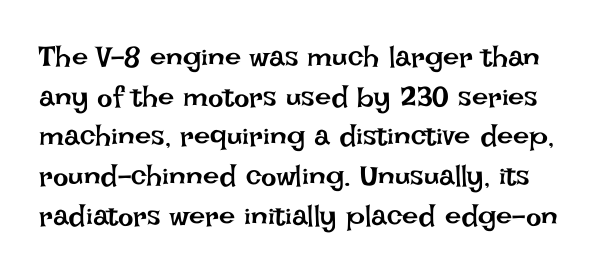
The image shows 29 px regular-weight type, upright; set normal line spacing (1.37x), normal letter spacing, not underlined; low stroke contrast and a large x-height.
